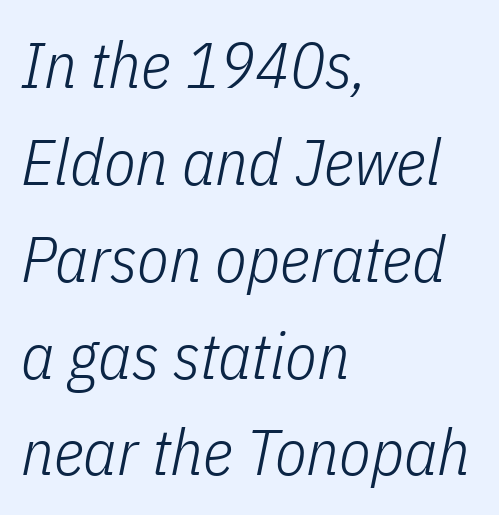
{"italic": "yes", "lean": "right", "slant_degrees": 11, "bold": "no", "weight": "light", "width": "condensed", "stroke_contrast": "low", "x_height": "medium", "monospaced": "no", "underline": "no", "align": "left", "line_spacing": "normal", "line_spacing_ratio": 1.49, "letter_spacing": "normal", "letter_spacing_em": 0.0, "glyph_px": 65}
